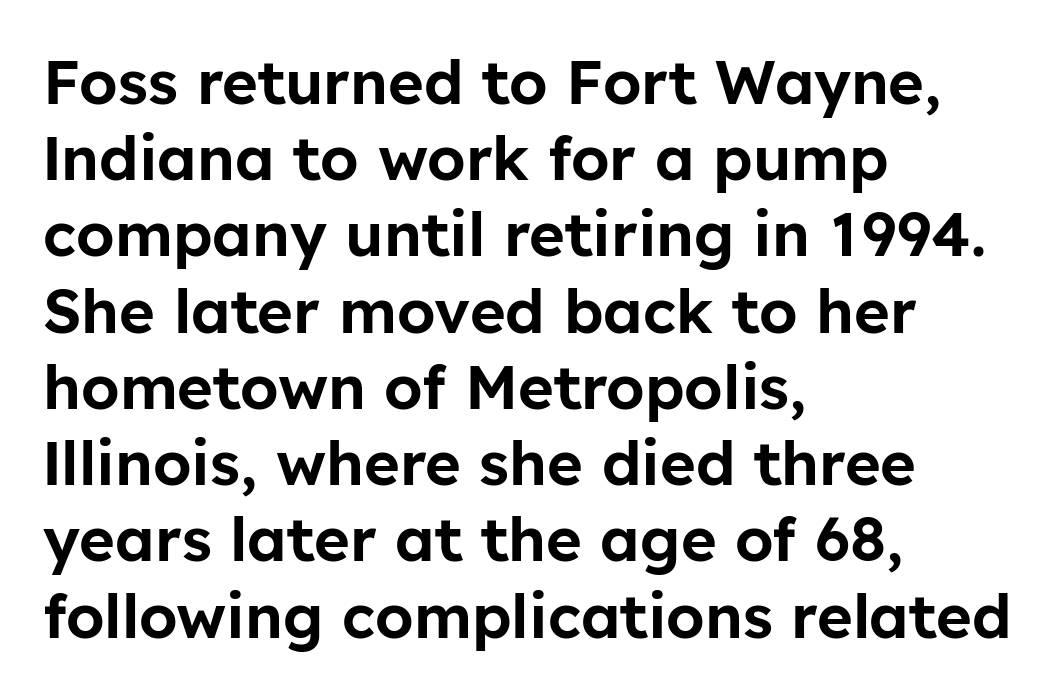
Just letters on the line, the space beneath them empty. A normal amount of white space separates one row of letters from the next. The paragraph has a hard left edge and a soft right edge. The type sits square on the baseline with zero lean. These lines are composed in type without serifs. The rendering uses natural spacing where letterforms have individual widths.
